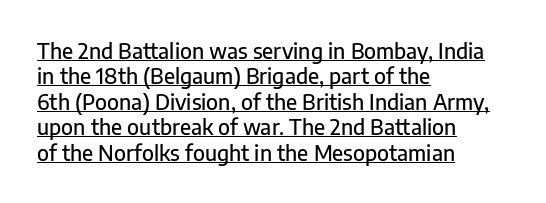
Q: Is the text italic (slanted)? A: No, it is upright.
Q: Is the text underlined? A: Yes.
Q: How is the paragraph aligned? A: Left-aligned.
Q: Is the spacing between letters normal or unusually wide? A: Normal.
